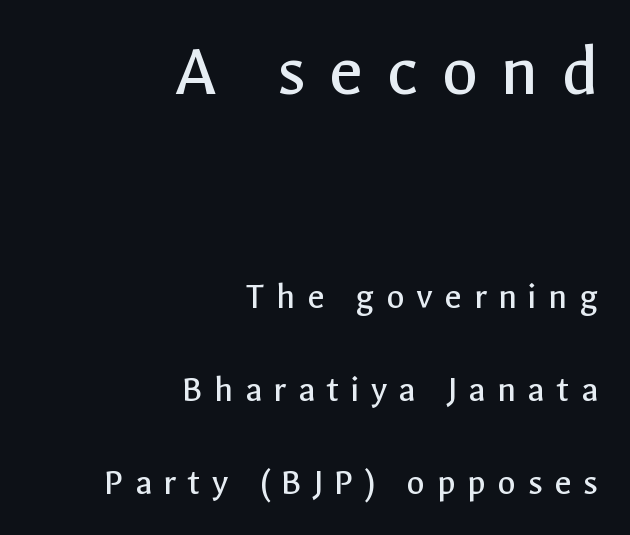
{"serif": "no", "italic": "no", "bold": "no", "weight": "regular", "width": "normal", "x_height": "medium", "monospaced": "no", "underline": "no", "align": "right", "line_spacing": "loose", "line_spacing_ratio": 2.45, "letter_spacing": "wide", "letter_spacing_em": 0.3, "larger_block": "first", "size_ratio": 1.97, "glyph_px": 75}
